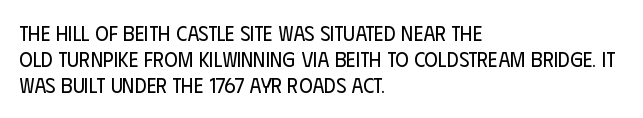
Q: Is the text bold? A: No.
Q: Is the text italic (slanted)? A: No, it is upright.
Q: Is the text underlined? A: No.
Q: How is the paragraph aligned? A: Left-aligned.
Q: Is the spacing between letters normal or unusually wide? A: Normal.
Q: Is the spacing between lines tight, normal or loose? A: Normal.
